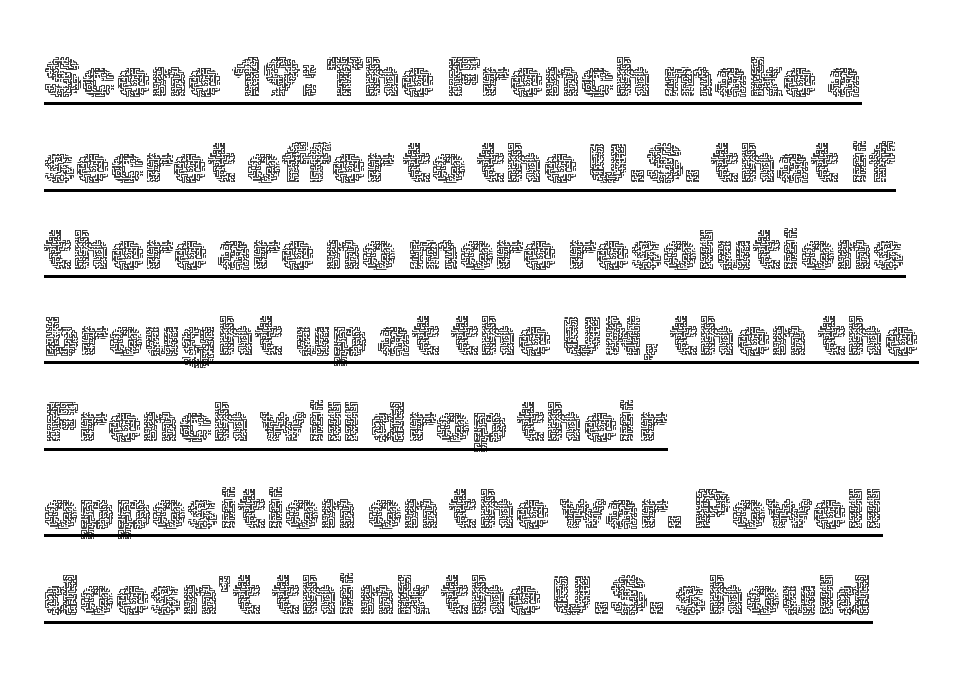
{"italic": "no", "bold": "no", "weight": "thin", "width": "normal", "x_height": "medium", "monospaced": "no", "underline": "yes", "align": "left", "line_spacing": "normal", "line_spacing_ratio": 1.57, "letter_spacing": "normal", "letter_spacing_em": 0.0, "glyph_px": 55}
